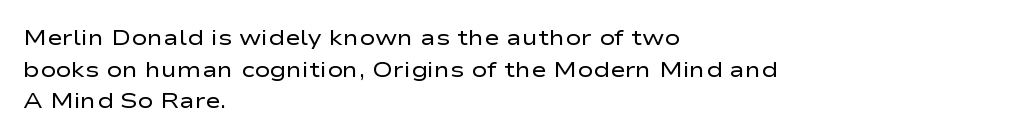
Style check: upright. Leftover space on each line is placed entirely after the last word. The rows are spaced the way most documents space them. The font is comparable to plain body text, perhaps lighter. Honestly, there is no underline to notice here at all. Nobody touched the tracking dial on this one.
